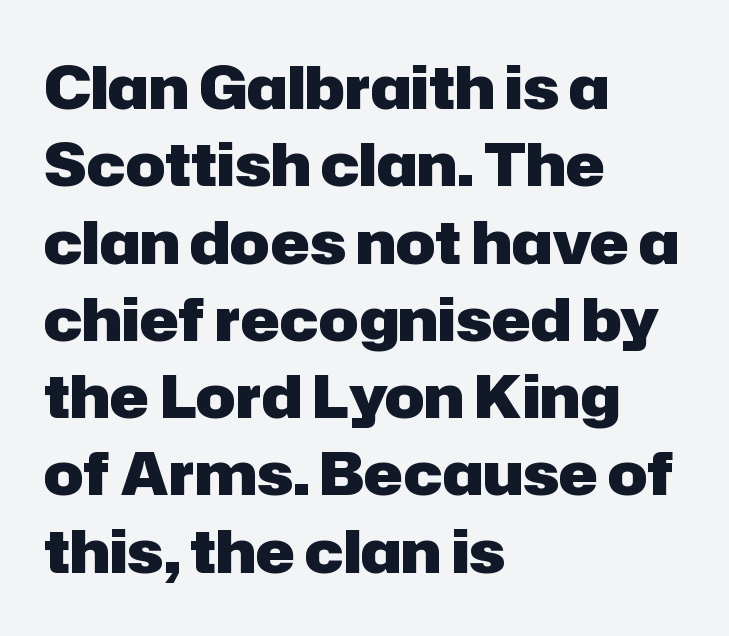
{"serif": "no", "italic": "no", "bold": "yes", "weight": "heavy", "width": "normal", "stroke_contrast": "low", "x_height": "medium", "monospaced": "no", "underline": "no", "align": "left", "line_spacing": "normal", "line_spacing_ratio": 1.31, "letter_spacing": "normal", "letter_spacing_em": 0.0, "glyph_px": 59}
